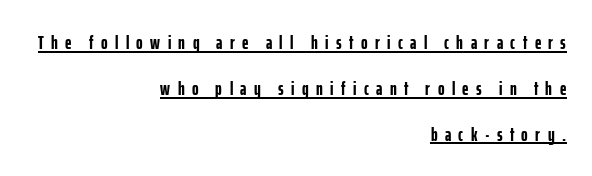
{"italic": "no", "bold": "yes", "underline": "yes", "align": "right", "line_spacing": "loose", "line_spacing_ratio": 2.29, "letter_spacing": "wide", "letter_spacing_em": 0.37, "glyph_px": 20}
